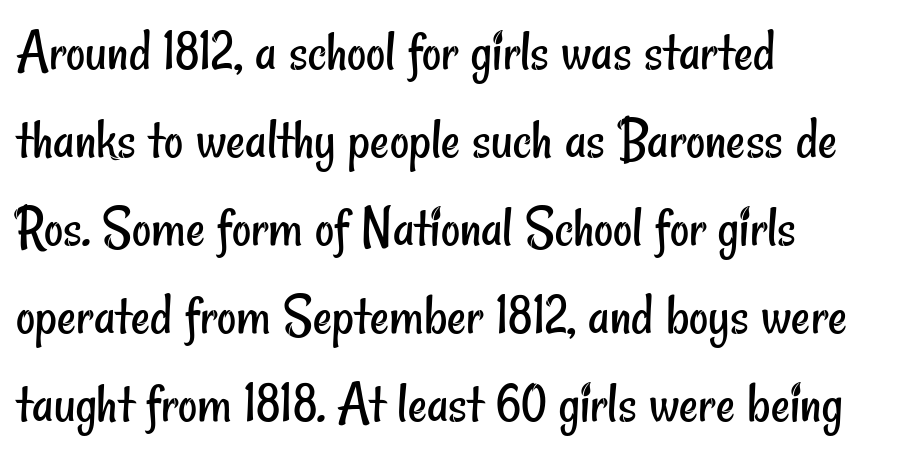
{"serif": "no", "bold": "no", "weight": "regular", "width": "condensed", "stroke_contrast": "low", "x_height": "small", "monospaced": "no", "underline": "no", "align": "left", "line_spacing": "normal", "line_spacing_ratio": 1.49, "letter_spacing": "normal", "letter_spacing_em": 0.0, "glyph_px": 59}
